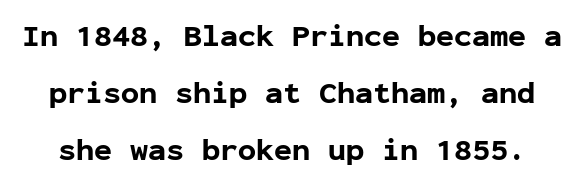
{"serif": "no", "italic": "no", "bold": "yes", "weight": "bold", "width": "normal", "stroke_contrast": "low", "x_height": "medium", "monospaced": "yes", "underline": "no", "line_spacing": "loose", "line_spacing_ratio": 1.9, "letter_spacing": "normal", "letter_spacing_em": 0.0, "glyph_px": 30}
